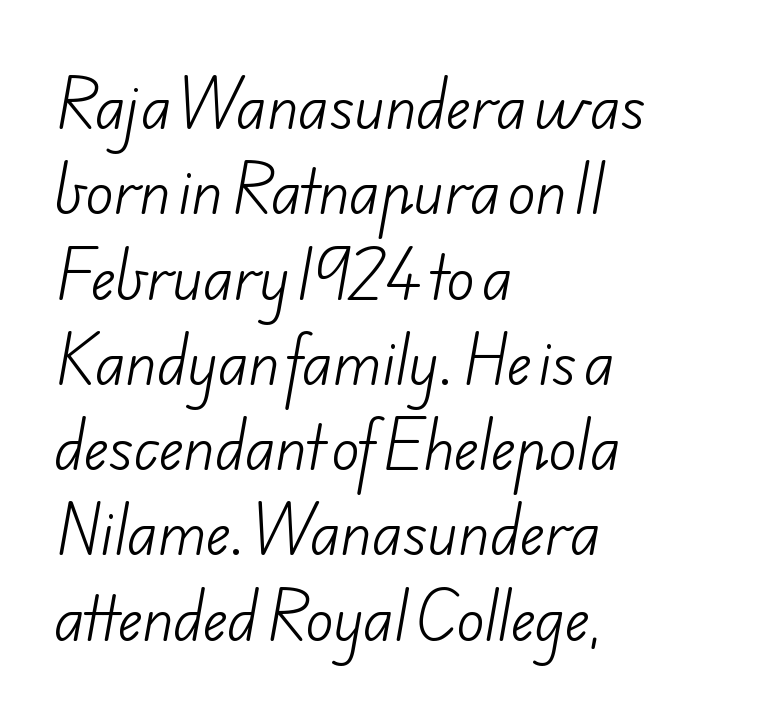
Serifs: no, the terminals of the letterforms are clean. Plain, unruled lines of type. Stem width sits at or under what a default text font uses. Looks like regular typesetting: each glyph gets only the width it needs.
